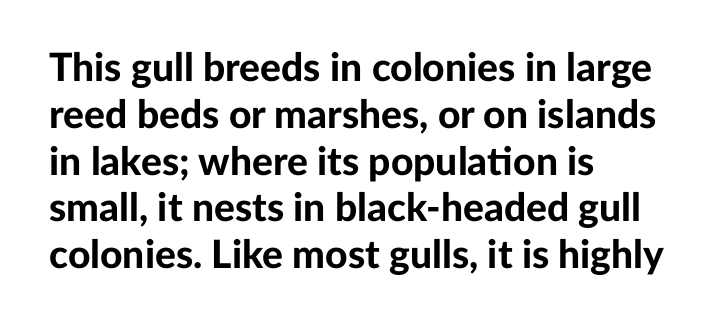
{"serif": "no", "italic": "no", "bold": "yes", "weight": "bold", "width": "normal", "stroke_contrast": "low", "x_height": "medium", "monospaced": "no", "underline": "no", "align": "left", "line_spacing_ratio": 1.2, "letter_spacing": "normal", "letter_spacing_em": 0.0, "glyph_px": 39}
